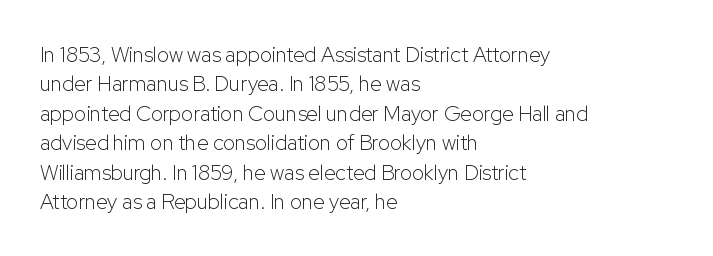
The image shows 21 px text type, upright; set left-aligned, normal line spacing (1.4x), normal letter spacing, not underlined.
